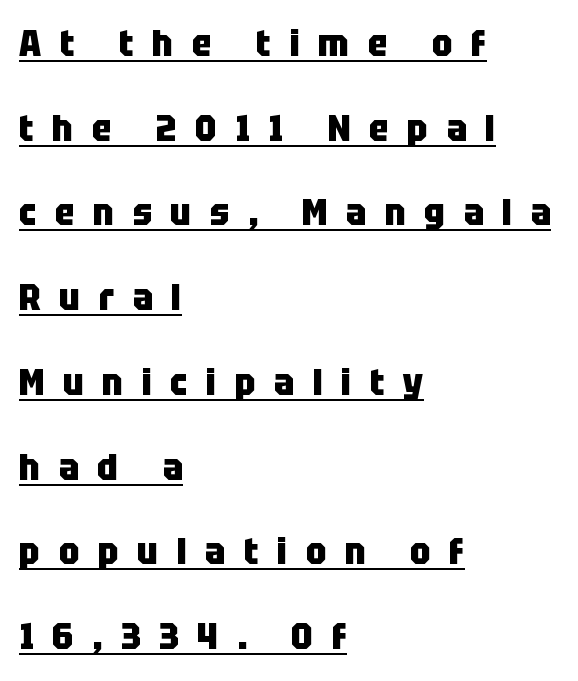
{"serif": "no", "italic": "no", "bold": "yes", "weight": "heavy", "width": "condensed", "stroke_contrast": "low", "x_height": "large", "monospaced": "no", "underline": "yes", "align": "left", "line_spacing": "loose", "line_spacing_ratio": 2.29, "letter_spacing": "wide", "letter_spacing_em": 0.5, "glyph_px": 37}
